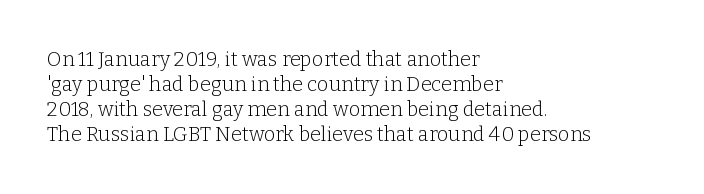
Q: Is the text bold? A: No.
Q: Is the text italic (slanted)? A: No, it is upright.
Q: Is the text underlined? A: No.
Q: How is the paragraph aligned? A: Left-aligned.
Q: Is the spacing between letters normal or unusually wide? A: Normal.
Q: Is the spacing between lines tight, normal or loose? A: Normal.
